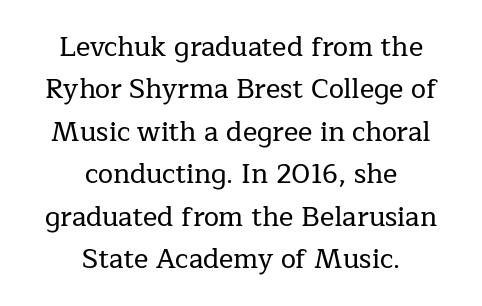
{"italic": "no", "underline": "no", "align": "center", "line_spacing": "normal", "line_spacing_ratio": 1.57, "letter_spacing": "normal", "letter_spacing_em": 0.0, "glyph_px": 27}
